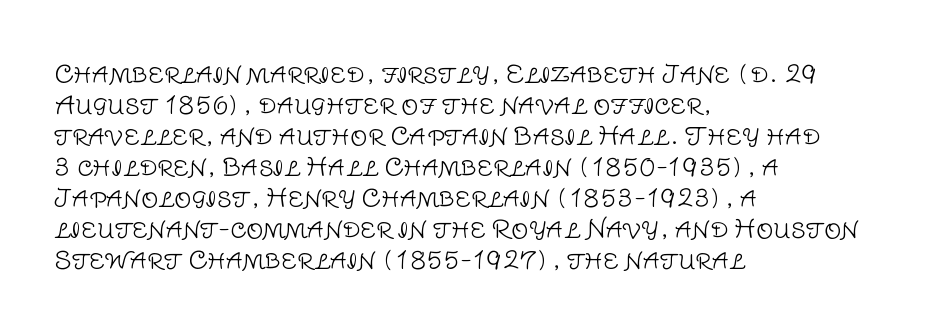
These lines keep a tight, regular rhythm from letter to letter. Notice how descenders clear the ascenders below comfortably — that's standard leading. One-word summary of the alignment: left. Nobody drew a line under any word here. The typesetting does not lean heavy: it is not bold.
